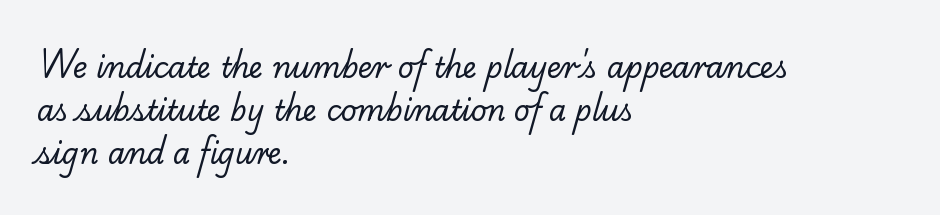
Q: Is the text bold? A: No.
Q: Is the text underlined? A: No.
Q: How is the paragraph aligned? A: Left-aligned.
Q: Is the spacing between letters normal or unusually wide? A: Normal.
Q: Is the spacing between lines tight, normal or loose? A: Normal.
Q: Width (condensed, normal, or wide)? A: Normal.
Q: Stroke contrast? A: Low.
Q: x-height? A: Small.
Q: Monospaced? A: No.
